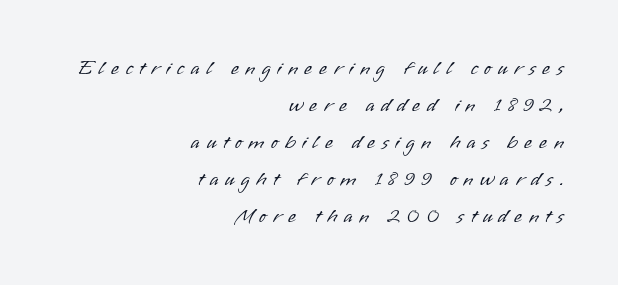
Any mark beneath the type? The region is blank. Counters stay open thanks to moderate or lighter strokes. Display-style spreading of the glyphs; the letterfit is very open.
